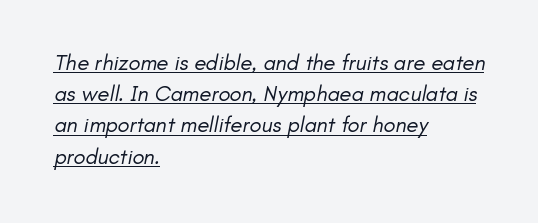
Q: Is the text bold? A: No.
Q: Is the text underlined? A: Yes.
Q: How is the paragraph aligned? A: Left-aligned.
Q: Is the spacing between letters normal or unusually wide? A: Normal.
Q: Is the spacing between lines tight, normal or loose? A: Normal.
